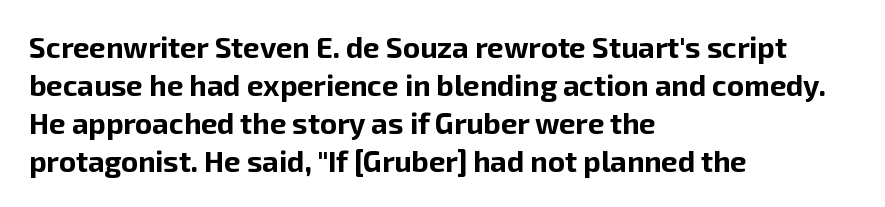
The image shows 29 px bold sans-serif type, upright; set left-aligned, normal line spacing (1.31x), normal letter spacing, not underlined; low stroke contrast and a medium x-height.
